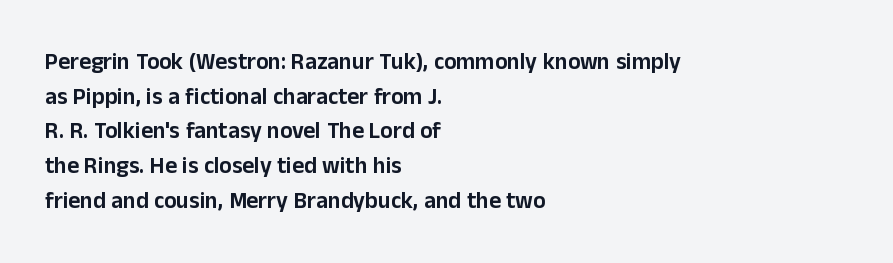
The image shows 23 px text type, upright; set left-aligned, normal line spacing (1.51x), normal letter spacing, not underlined.
